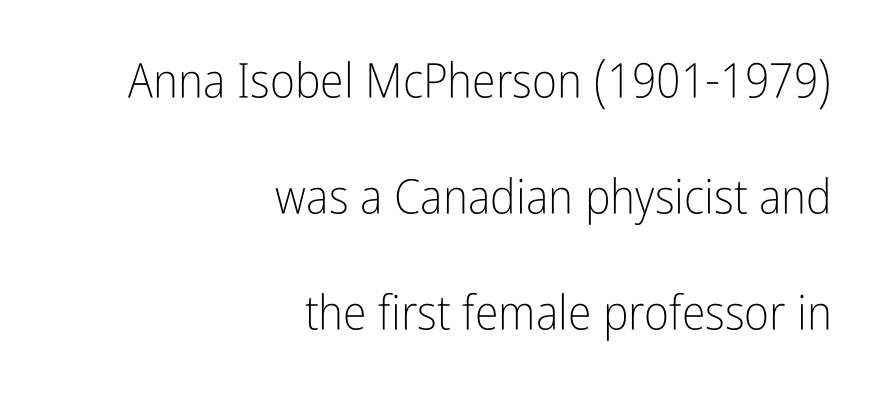
The image shows 48 px light, condensed sans-serif type, upright; set right-aligned, loose line spacing (2.42x), normal letter spacing, not underlined; low stroke contrast and a medium x-height.
